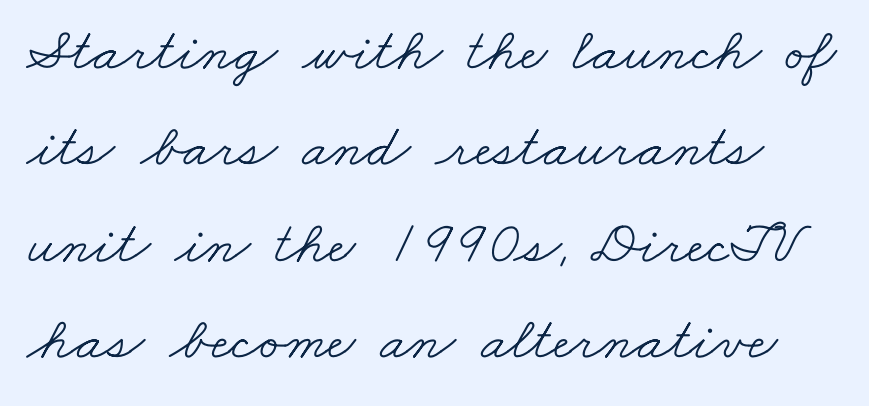
{"serif": "yes", "bold": "no", "weight": "light", "width": "wide", "stroke_contrast": "low", "x_height": "small", "monospaced": "no", "underline": "no", "line_spacing": "normal", "line_spacing_ratio": 1.58, "letter_spacing": "normal", "letter_spacing_em": 0.0, "glyph_px": 61}
